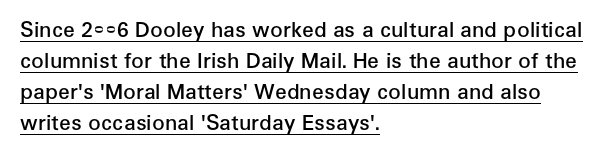
The line texture is even and compact thanks to regular tracking. Strokes here are thickened, but only to semibold level. The typesetter has applied underlining to the passage shown. Do the letters lean? They stand straight.
